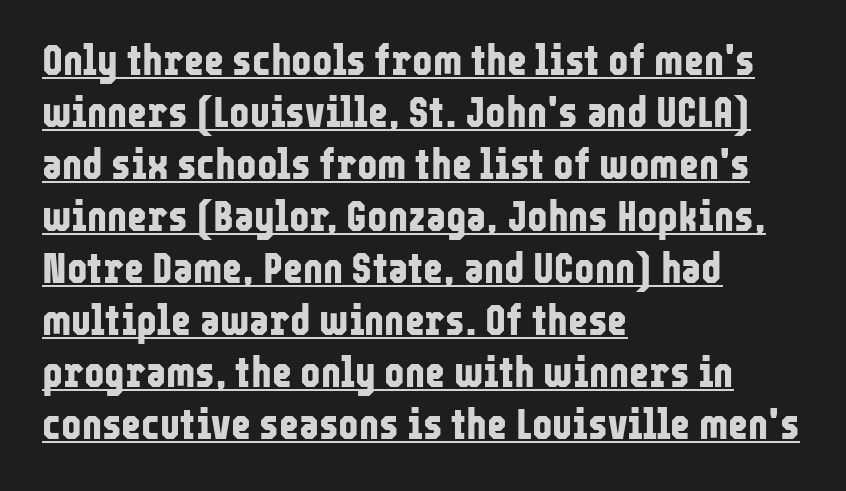
The image shows 43 px bold, condensed sans-serif type, upright; set left-aligned, line spacing 1.21x, normal letter spacing, underlined; low stroke contrast and a medium x-height.
